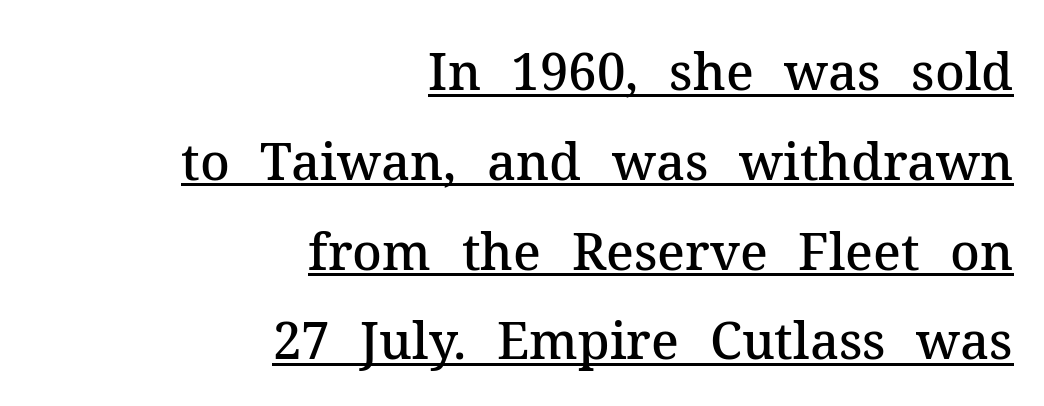
{"serif": "yes", "italic": "no", "bold": "semi", "weight": "semibold", "width": "normal", "stroke_contrast": "medium", "x_height": "medium", "monospaced": "no", "underline": "yes", "align": "right", "line_spacing_ratio": 1.76, "letter_spacing": "normal", "letter_spacing_em": 0.0, "glyph_px": 51}
